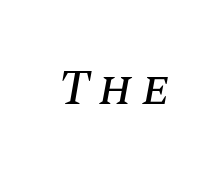
Italic: yes, the glyphs are oblique. Clear beneath every line of the passage. Varying glyph widths throughout — classic text-font behaviour.
